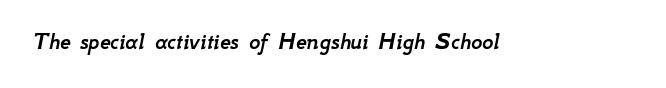
Is the letter spacing exaggerated? No — it looks like the ordinary default. The words here are not underlined. Every character sits at an angle, as italics do.
